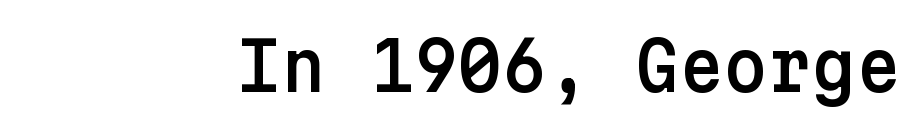
{"serif": "no", "italic": "no", "width": "normal", "stroke_contrast": "low", "x_height": "medium", "underline": "no", "letter_spacing": "normal", "letter_spacing_em": 0.0, "glyph_px": 68}
